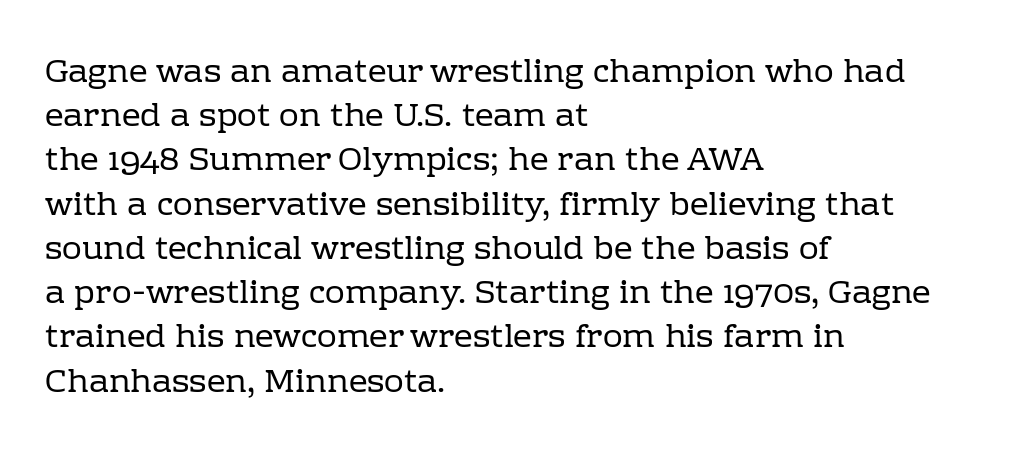
A roman cut, with each character standing at attention. Counters stay open thanks to moderate or lighter strokes. Caption: multi-line text, flush left, ragged right. Whoever set this chose a conventional vertical rhythm.
